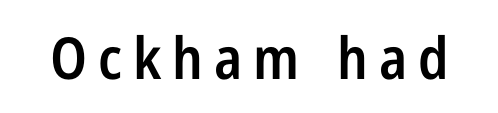
The image shows 58 px semibold, condensed sans-serif type, upright; set not underlined; low stroke contrast and a medium x-height.
